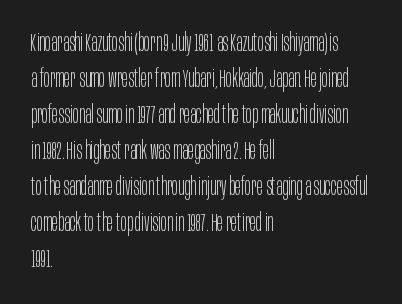
The image shows 25 px text type, upright; set left-aligned, normal line spacing (1.44x), normal letter spacing, not underlined.
